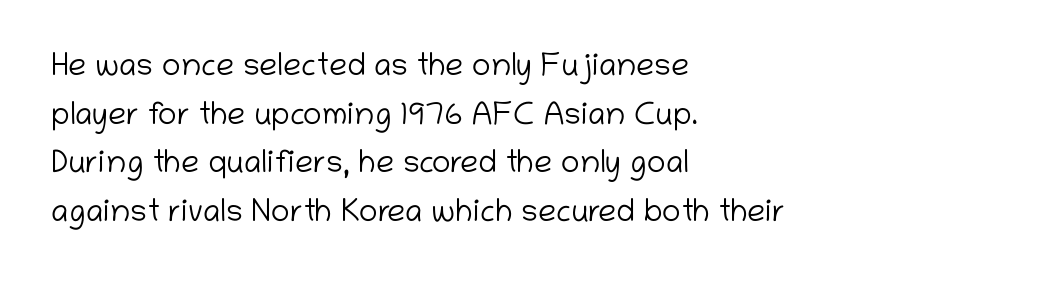
{"serif": "no", "italic": "no", "bold": "no", "weight": "light", "width": "normal", "stroke_contrast": "low", "x_height": "medium", "monospaced": "no", "underline": "no", "align": "left", "line_spacing": "normal", "line_spacing_ratio": 1.52, "letter_spacing": "normal", "letter_spacing_em": 0.0, "glyph_px": 32}
